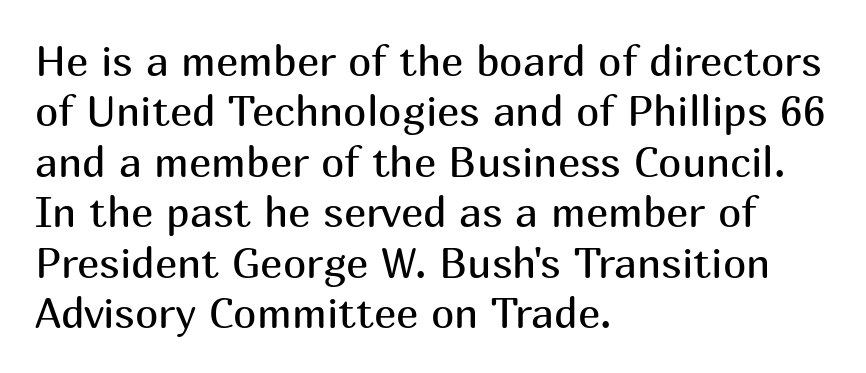
No letter is thick-stroked: the sample isn't bold. You could not count columns in this text — the font is proportionally spaced. Notice how the passage keeps a crisp vertical edge on the left only. Tracking value appears to be zero — textbook default spacing. Notice how the stems are strictly vertical — no italics here. The passage shown is not underscored anywhere.
